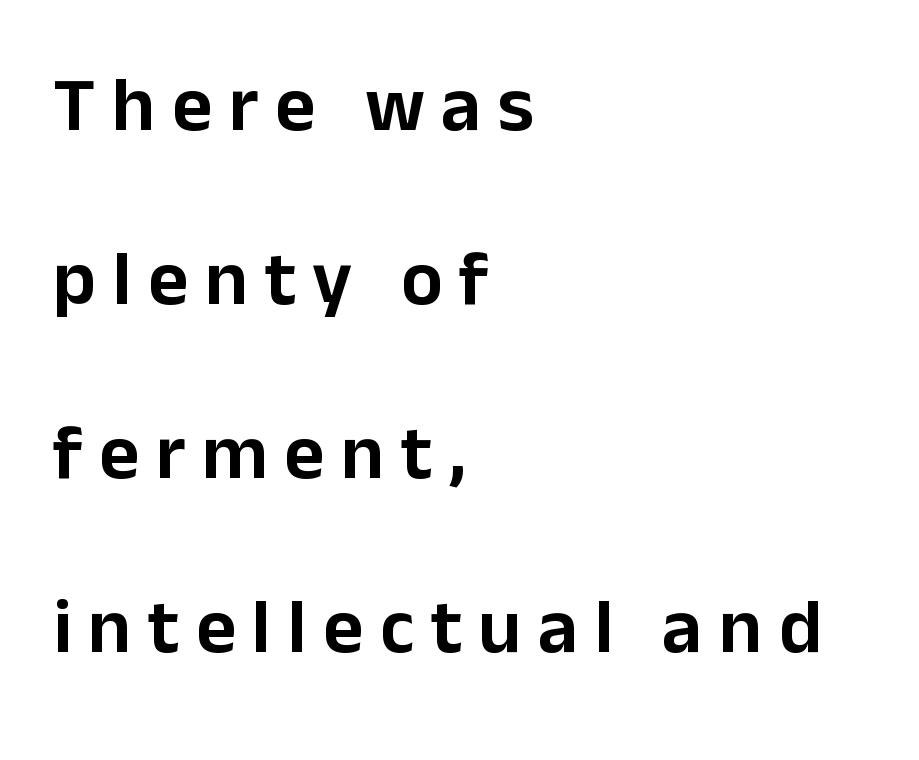
Q: Is the text italic (slanted)? A: No, it is upright.
Q: Is the typeface a serif or a sans-serif typeface? A: Sans-serif.
Q: Is the text underlined? A: No.
Q: How is the paragraph aligned? A: Left-aligned.
Q: Is the spacing between letters normal or unusually wide? A: Unusually wide.
Q: Is the spacing between lines tight, normal or loose? A: Loose.
Q: Width (condensed, normal, or wide)? A: Normal.
Q: Stroke contrast? A: Low.
Q: x-height? A: Medium.
Q: Monospaced? A: No.
